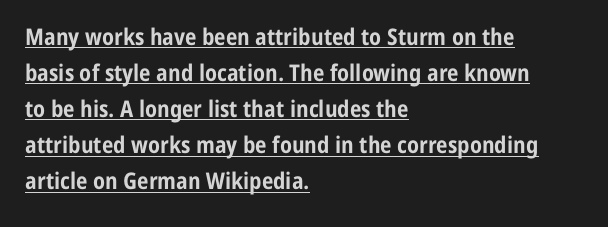
Glyph-to-glyph distance matches everyday printed text. The face used here has the dense, thick strokes of a bold. Rendered with straight, roman letterforms. Is the block centered? No — it sits flush against the left margin.
